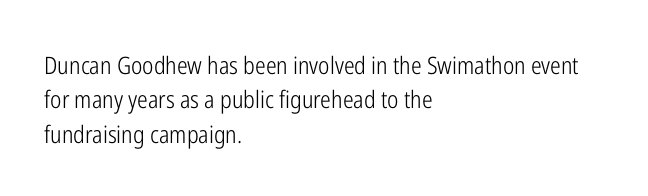
{"italic": "no", "bold": "no", "underline": "no", "align": "left", "line_spacing": "normal", "line_spacing_ratio": 1.43, "letter_spacing": "normal", "letter_spacing_em": 0.0, "glyph_px": 24}
